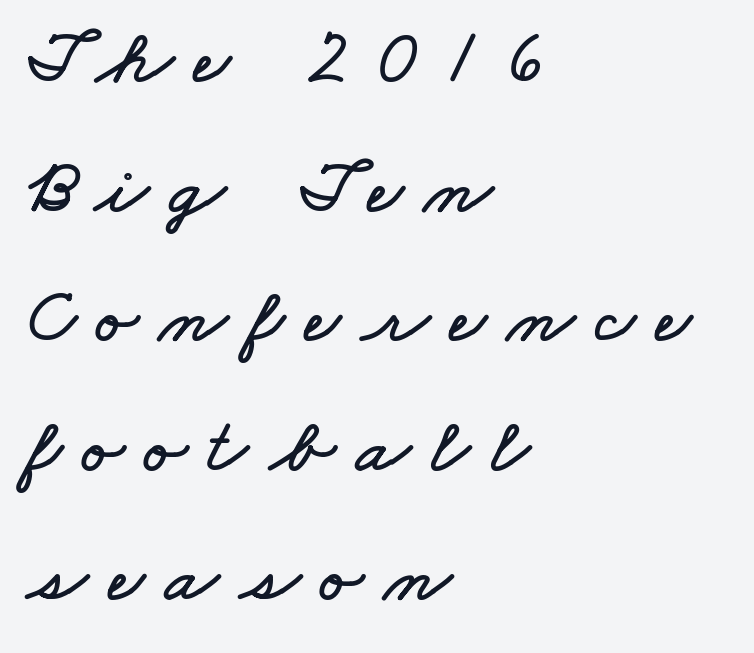
Q: Is the text underlined? A: No.
Q: How is the paragraph aligned? A: Left-aligned.
Q: Is the spacing between letters normal or unusually wide? A: Unusually wide.
Q: Is the spacing between lines tight, normal or loose? A: Normal.
Q: Width (condensed, normal, or wide)? A: Wide.
Q: Stroke contrast? A: Low.
Q: x-height? A: Small.
Q: Monospaced? A: No.
